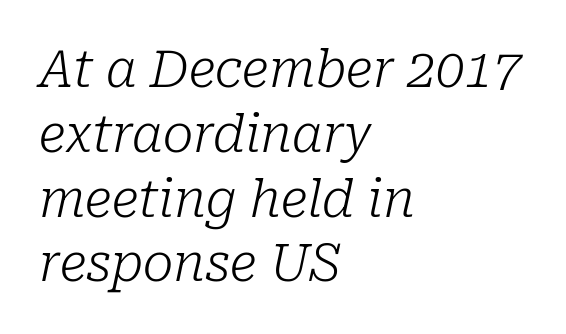
You could not count columns in this text — the font is proportionally spaced. Rule under the text: the space is simply empty. Reading down the column, the eye jumps a familiar distance to each next line. Vertical stems look standard width or narrower in stroke. Observe the serifs anchoring each vertical stroke in this sample. It's the slanting kind of type.
